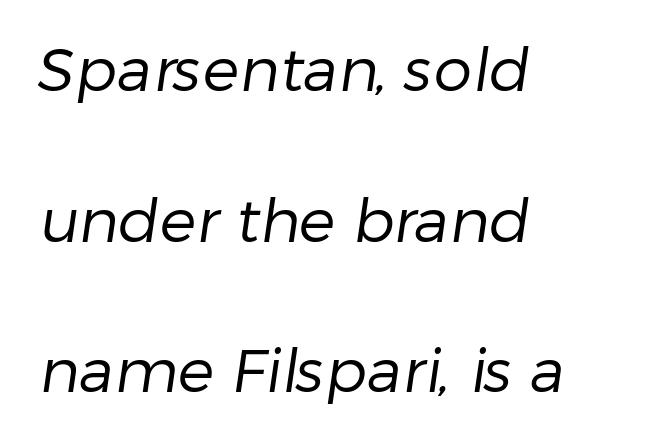
Horizontally, the lines are justified to the leading edge only. No chunkiness to these letters — they're not bold. A bare baseline throughout the passage. Do the characters align in a grid? No, the font is proportional.
